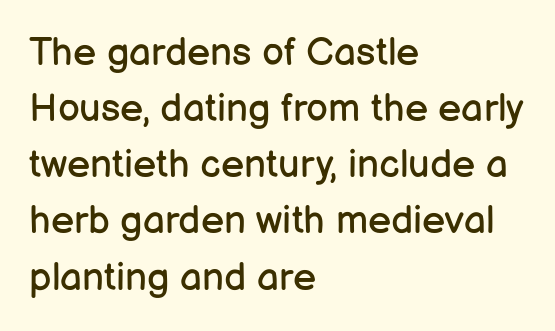
The image shows 39 px regular-weight sans-serif type, upright; set left-aligned, normal line spacing (1.44x), normal letter spacing, not underlined; low stroke contrast and a medium x-height.
